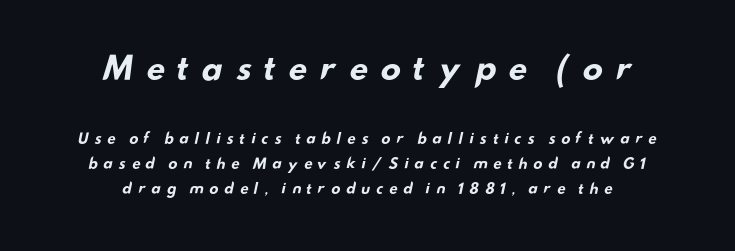
Q: Is the text bold? A: Yes.
Q: Is the typeface a serif or a sans-serif typeface? A: Sans-serif.
Q: Is the text underlined? A: No.
Q: How is the paragraph aligned? A: Centered.
Q: Is the spacing between letters normal or unusually wide? A: Unusually wide.
Q: Which block of text is set in a larger size, the first (top) or the second (bottom)? A: The first (top) one.
Q: Width (condensed, normal, or wide)? A: Wide.
Q: Stroke contrast? A: Low.
Q: x-height? A: Small.
Q: Monospaced? A: No.
